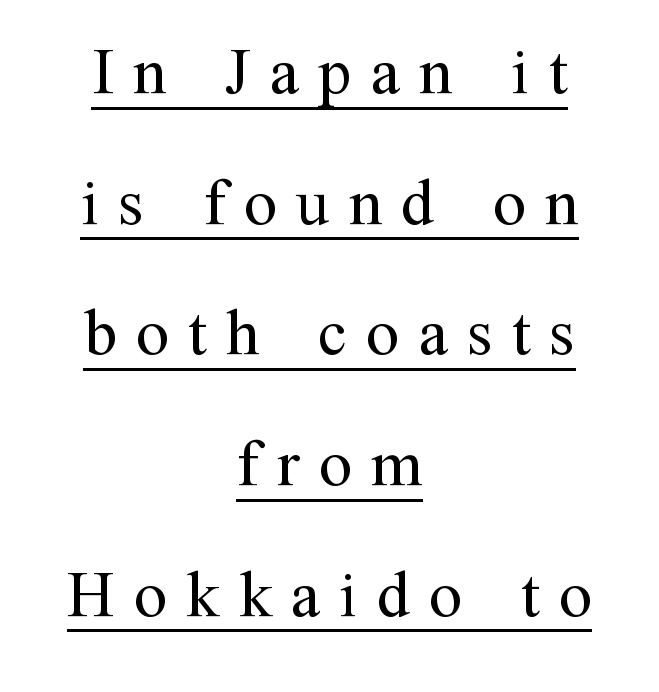
Q: Is the text bold? A: No.
Q: Is the text italic (slanted)? A: No, it is upright.
Q: Is the typeface a serif or a sans-serif typeface? A: Serif.
Q: Is the text underlined? A: Yes.
Q: How is the paragraph aligned? A: Centered.
Q: Is the spacing between letters normal or unusually wide? A: Unusually wide.
Q: Is the spacing between lines tight, normal or loose? A: Loose.
Q: Width (condensed, normal, or wide)? A: Normal.
Q: Stroke contrast? A: Medium.
Q: x-height? A: Medium.
Q: Monospaced? A: No.
